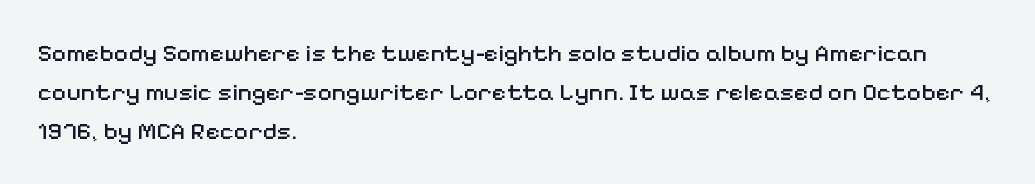
The space between consecutive lines is moderate. In terms of letterspacing, this is plain default setting. This rendering features lettering with no underline. Is the stroke heavy? The answer is a plain regular-or-lighter.
